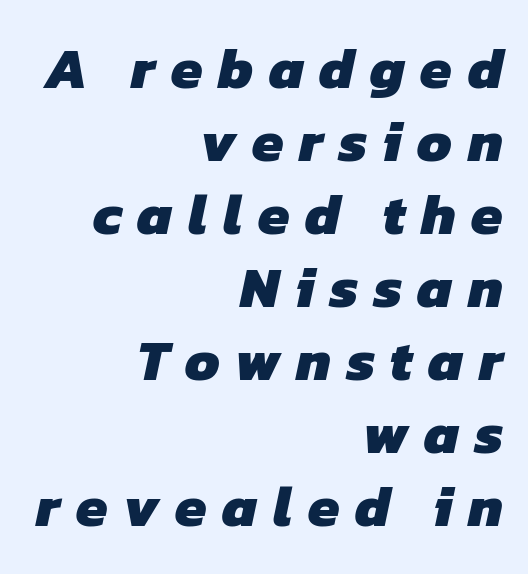
Q: Is the text bold? A: Yes.
Q: Is the typeface a serif or a sans-serif typeface? A: Sans-serif.
Q: Is the text underlined? A: No.
Q: How is the paragraph aligned? A: Right-aligned.
Q: Is the spacing between letters normal or unusually wide? A: Unusually wide.
Q: Is the spacing between lines tight, normal or loose? A: Normal.
Q: Width (condensed, normal, or wide)? A: Normal.
Q: Stroke contrast? A: Low.
Q: x-height? A: Medium.
Q: Monospaced? A: No.
